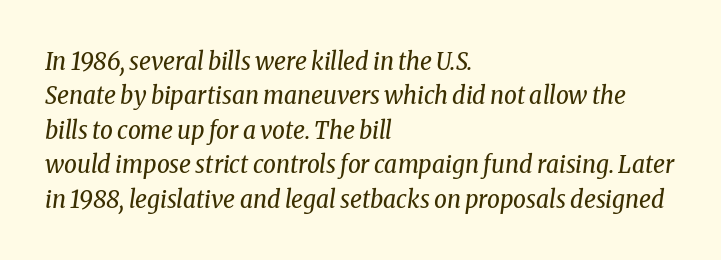
You can tell it's italic because the verticals aren't actually vertical. These lines keep a tight, regular rhythm from letter to letter. Beneath every word, the page is bare. Interline gaps are of average width in this sample.
